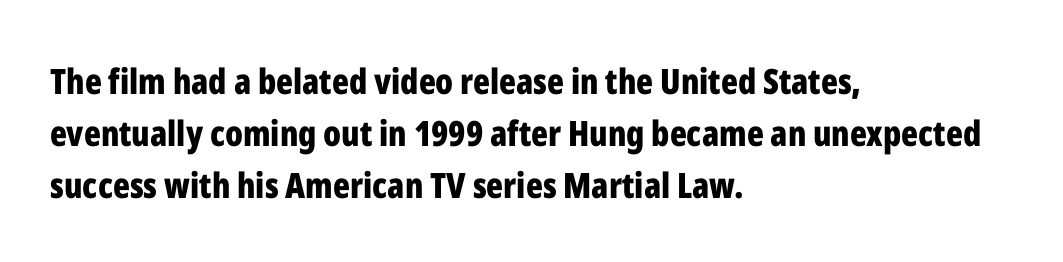
The image shows 35 px bold, condensed sans-serif type, upright; set left-aligned, normal line spacing (1.49x), normal letter spacing, not underlined; low stroke contrast and a medium x-height.
